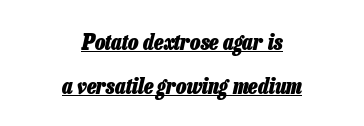
{"italic": "yes", "lean": "right", "slant_degrees": 13, "bold": "yes", "underline": "yes", "align": "center", "line_spacing": "loose", "line_spacing_ratio": 1.99, "letter_spacing": "normal", "letter_spacing_em": 0.0, "glyph_px": 22}
